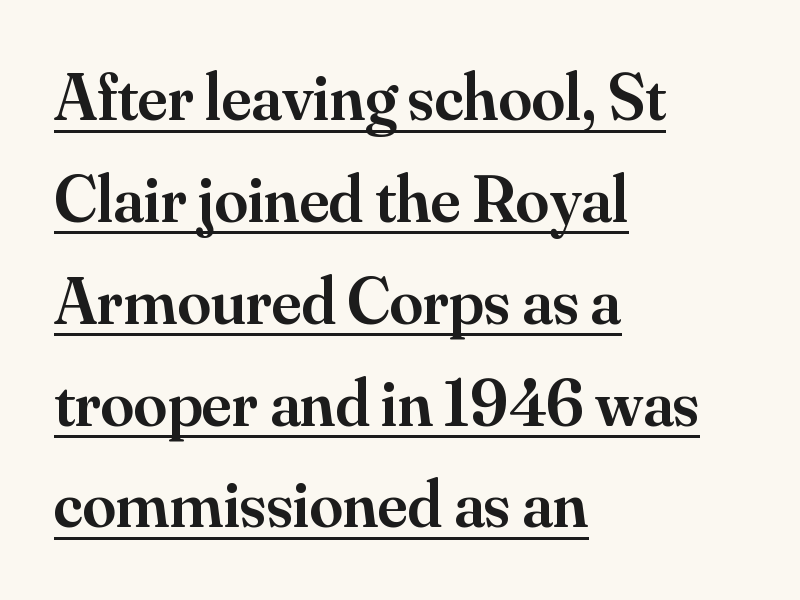
Q: Is the text bold? A: Semi-bold.
Q: Is the text italic (slanted)? A: No, it is upright.
Q: Is the typeface a serif or a sans-serif typeface? A: Serif.
Q: Is the text underlined? A: Yes.
Q: How is the paragraph aligned? A: Left-aligned.
Q: Is the spacing between letters normal or unusually wide? A: Normal.
Q: Is the spacing between lines tight, normal or loose? A: Normal.
Q: Width (condensed, normal, or wide)? A: Normal.
Q: Stroke contrast? A: Medium.
Q: x-height? A: Small.
Q: Monospaced? A: No.
